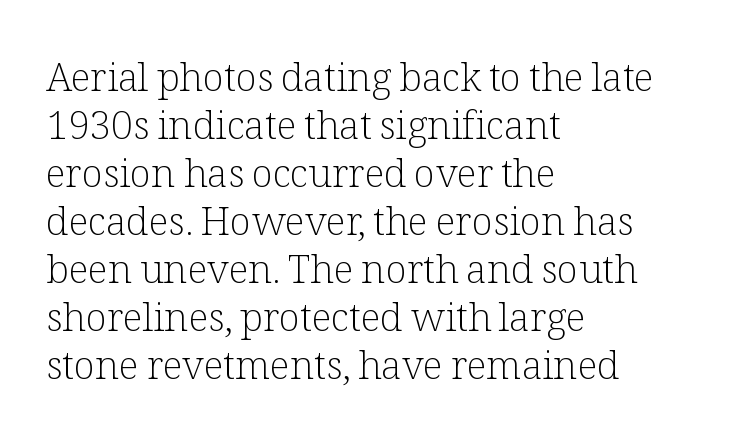
{"serif": "yes", "italic": "no", "bold": "no", "weight": "light", "width": "normal", "stroke_contrast": "low", "x_height": "medium", "monospaced": "no", "underline": "no", "align": "left", "line_spacing_ratio": 1.23, "letter_spacing": "normal", "letter_spacing_em": 0.0, "glyph_px": 39}
